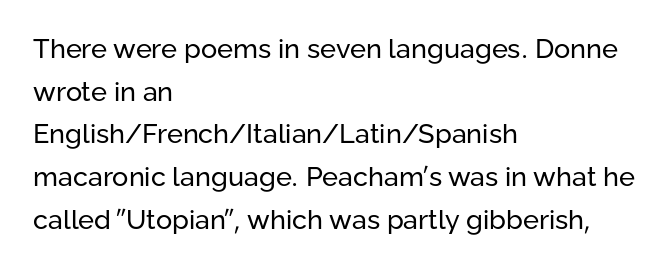
The ragged edge is on the right, which tells us the setting is flush left. Vertical strokes here are truly vertical. Heaviness? Minimal to ordinary, like unemphasized prose. Lines of text with bare space underneath.
